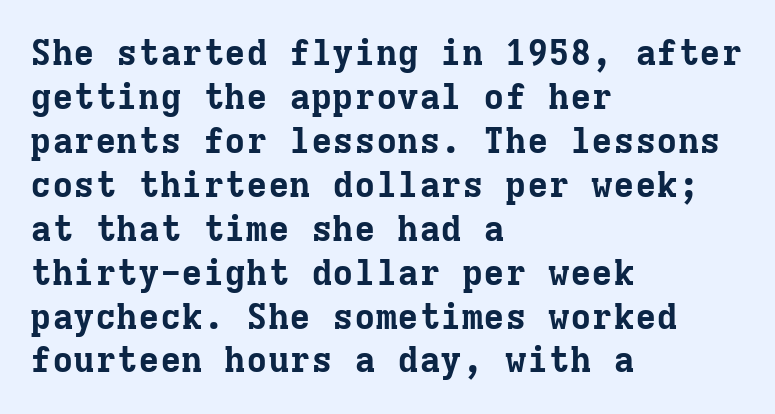
{"serif": "yes", "italic": "no", "bold": "yes", "weight": "bold", "width": "normal", "stroke_contrast": "low", "x_height": "medium", "monospaced": "yes", "underline": "no", "align": "left", "line_spacing_ratio": 1.22, "letter_spacing": "normal", "letter_spacing_em": 0.0, "glyph_px": 36}
